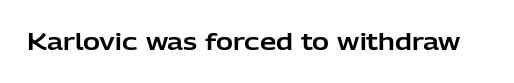
Each word holds together tightly as a unit, with standard inter-letter gaps. Posture: upright roman. The specimen omits any rule beneath the text block's lines.
